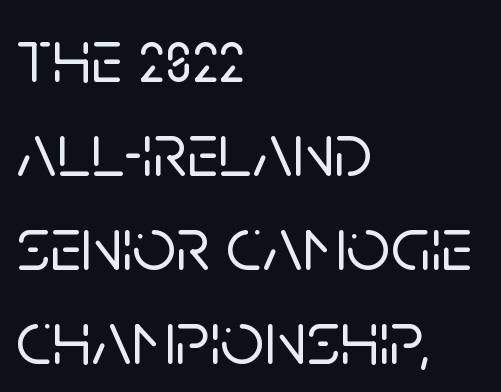
Clear beneath every line of the passage. Between one letter and the next there's only the usual sliver of space. The letters carry no serifs — their stems end cleanly without finishing strokes. The letters advance in unequal steps, a hallmark of proportional type. Alignment: flush left.
